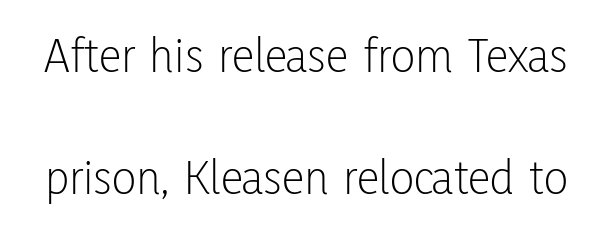
{"serif": "no", "italic": "no", "bold": "no", "weight": "light", "width": "condensed", "stroke_contrast": "low", "x_height": "medium", "monospaced": "no", "underline": "no", "line_spacing": "loose", "line_spacing_ratio": 2.39, "letter_spacing": "normal", "letter_spacing_em": 0.0, "glyph_px": 51}
